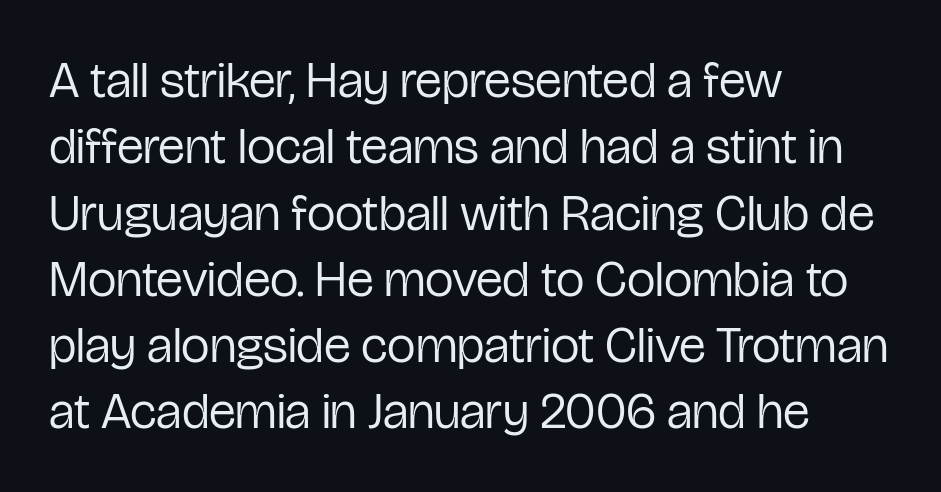
Students, note that the glyphs here touch the page at normal intervals. Caption: multi-line text, flush left, ragged right. The text was rendered using a sans face with plain stroke endings. Beneath every word, the page is bare. If you drew a line through each stem, it would be perfectly vertical.
